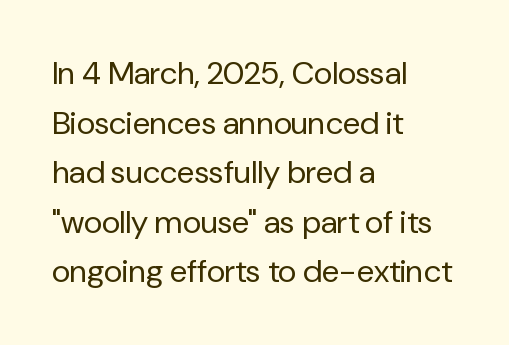
The image shows 32 px regular-weight sans-serif type, upright; set left-aligned, normal line spacing (1.55x), normal letter spacing, not underlined; low stroke contrast and a medium x-height.
